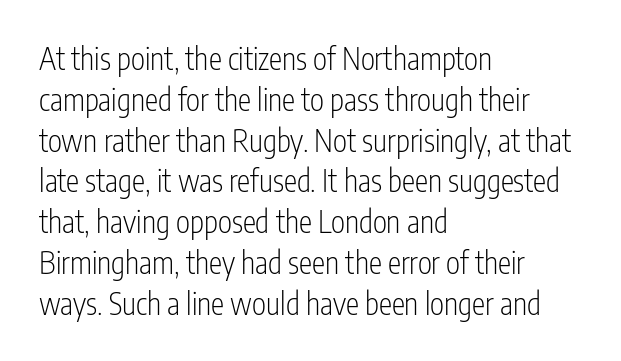
Q: Is the text bold? A: No.
Q: Is the text italic (slanted)? A: No, it is upright.
Q: Is the typeface a serif or a sans-serif typeface? A: Sans-serif.
Q: Is the text underlined? A: No.
Q: How is the paragraph aligned? A: Left-aligned.
Q: Is the spacing between letters normal or unusually wide? A: Normal.
Q: Is the spacing between lines tight, normal or loose? A: Normal.
Q: Width (condensed, normal, or wide)? A: Condensed.
Q: Stroke contrast? A: Low.
Q: x-height? A: Medium.
Q: Monospaced? A: No.
